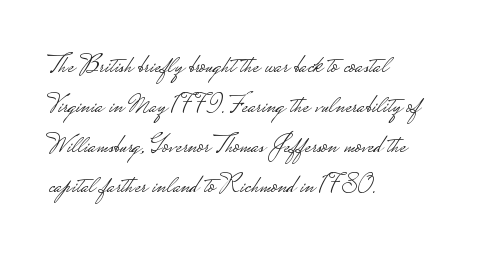
{"bold": "no", "underline": "no", "align": "left", "line_spacing": "normal", "line_spacing_ratio": 1.54, "letter_spacing": "normal", "letter_spacing_em": 0.0, "glyph_px": 26}
